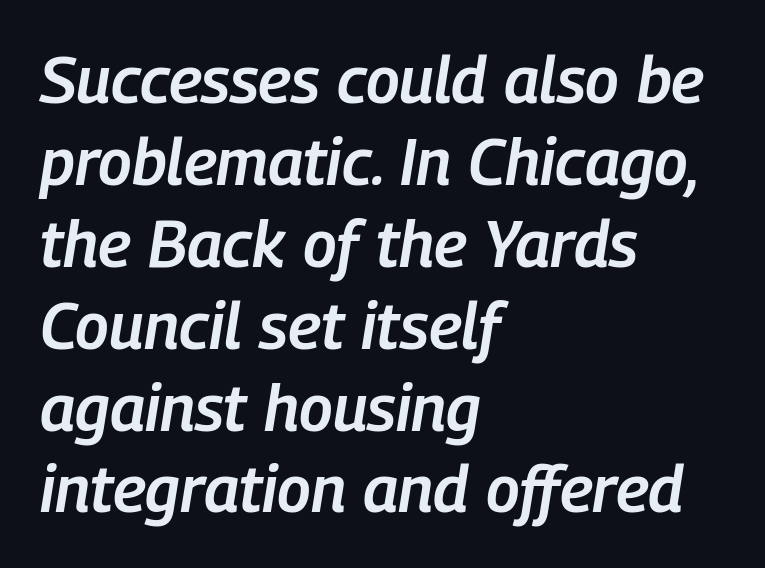
The image shows 65 px semibold, condensed type, italic (leaning right); set left-aligned, normal line spacing (1.26x), normal letter spacing, not underlined; low stroke contrast and a medium x-height.
